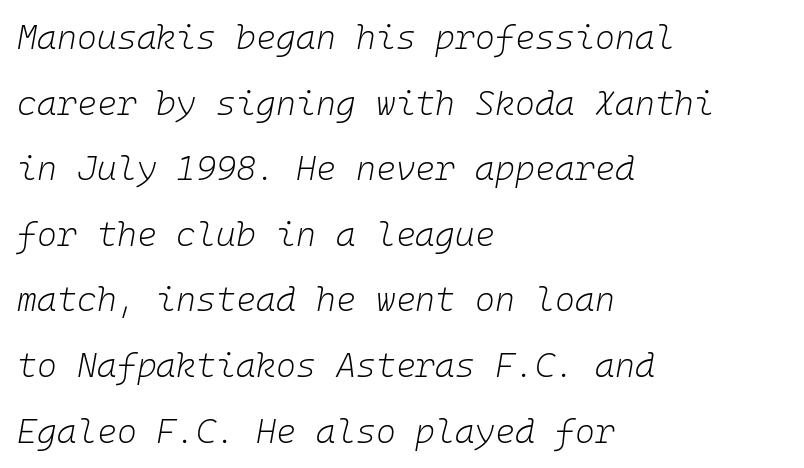
{"italic": "yes", "lean": "right", "slant_degrees": 10, "bold": "no", "weight": "light", "width": "normal", "stroke_contrast": "low", "x_height": "medium", "monospaced": "yes", "underline": "no", "align": "left", "line_spacing": "loose", "line_spacing_ratio": 1.93, "letter_spacing": "normal", "letter_spacing_em": 0.0, "glyph_px": 34}
